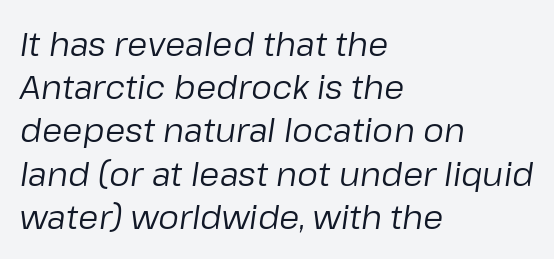
{"italic": "yes", "lean": "right", "slant_degrees": 8, "bold": "no", "weight": "regular", "width": "normal", "stroke_contrast": "low", "x_height": "medium", "monospaced": "no", "underline": "no", "align": "left", "line_spacing": "normal", "line_spacing_ratio": 1.31, "letter_spacing": "normal", "letter_spacing_em": 0.0, "glyph_px": 33}
